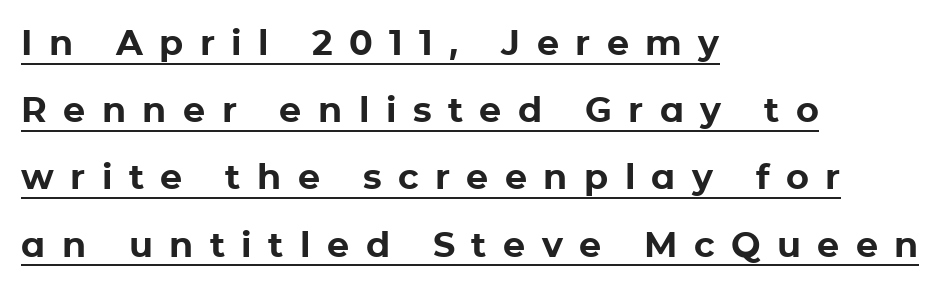
The image shows 35 px bold sans-serif type, upright; set left-aligned, loose line spacing (1.92x), unusually wide letter spacing (+0.47 em), underlined; low stroke contrast and a medium x-height.
